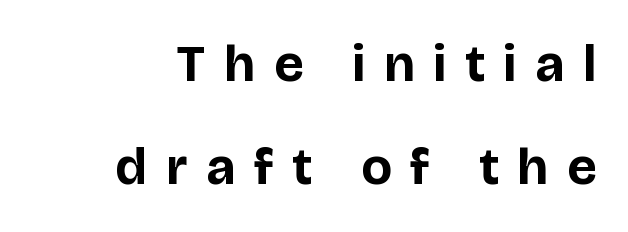
{"serif": "no", "italic": "no", "bold": "yes", "weight": "bold", "width": "normal", "stroke_contrast": "low", "x_height": "large", "monospaced": "no", "underline": "no", "line_spacing": "loose", "line_spacing_ratio": 1.99, "letter_spacing": "wide", "letter_spacing_em": 0.36, "glyph_px": 52}
